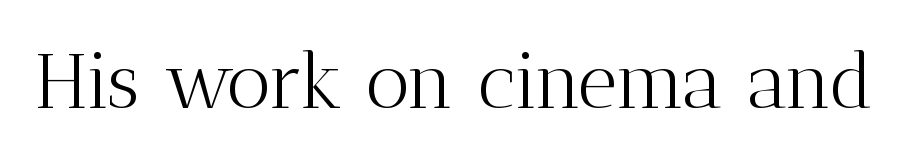
The strokes are not fattened; the text isn't bold. This rendering employs a face with finishing strokes, i.e., a serif. Check the space under the baseline: it is left empty. Default kerning and tracking; the words read as compact shapes. Looks like regular typesetting: each glyph gets only the width it needs.
